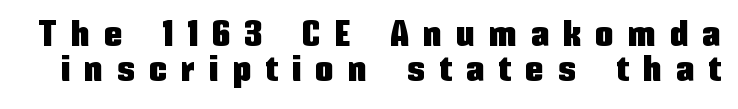
{"serif": "no", "italic": "no", "width": "condensed", "stroke_contrast": "low", "x_height": "medium", "monospaced": "no", "underline": "no", "line_spacing": "tight", "line_spacing_ratio": 0.98, "letter_spacing": "wide", "letter_spacing_em": 0.41, "glyph_px": 36}
